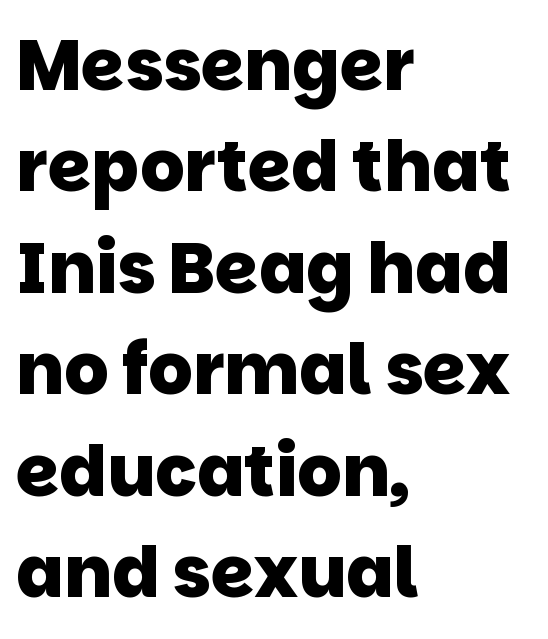
The letters are bold, with thick, heavy strokes. Here the designer chose a conventional face with non-uniform glyph widths. Typographically, this falls in the sans-serif category. Just letters on the line, the space beneath them empty. All the whitespace from short lines collects on the right. Does the leading feel generous? No, just average.
